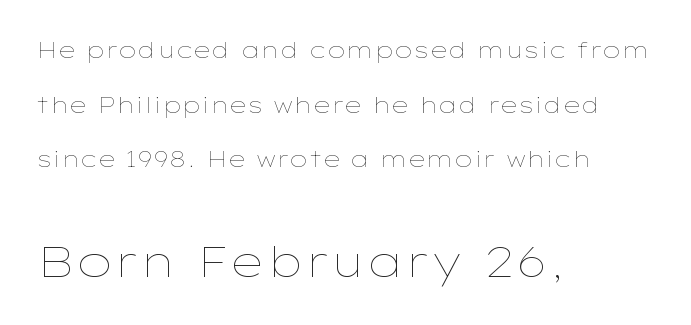
{"italic": "no", "bold": "no", "weight": "thin", "width": "wide", "stroke_contrast": "low", "x_height": "medium", "monospaced": "no", "underline": "no", "align": "left", "line_spacing": "loose", "line_spacing_ratio": 2.48, "letter_spacing": "normal", "letter_spacing_em": 0.0, "larger_block": "second", "size_ratio": 1.95, "glyph_px": 43}
